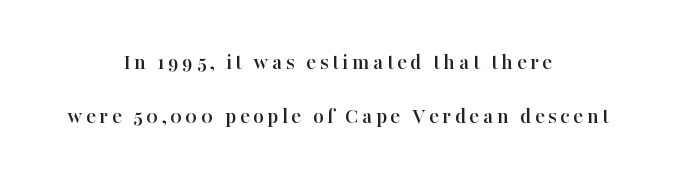
{"italic": "no", "underline": "no", "align": "center", "line_spacing": "loose", "line_spacing_ratio": 2.34, "glyph_px": 23}
